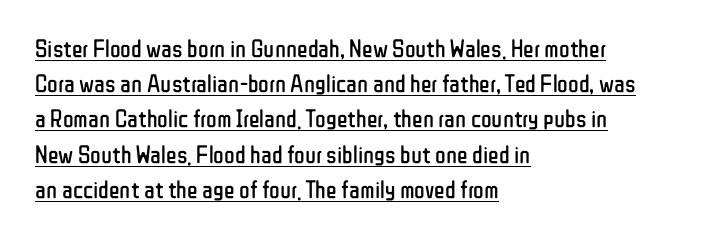
The image shows 25 px text type, upright; set left-aligned, normal line spacing (1.41x), normal letter spacing, underlined.
